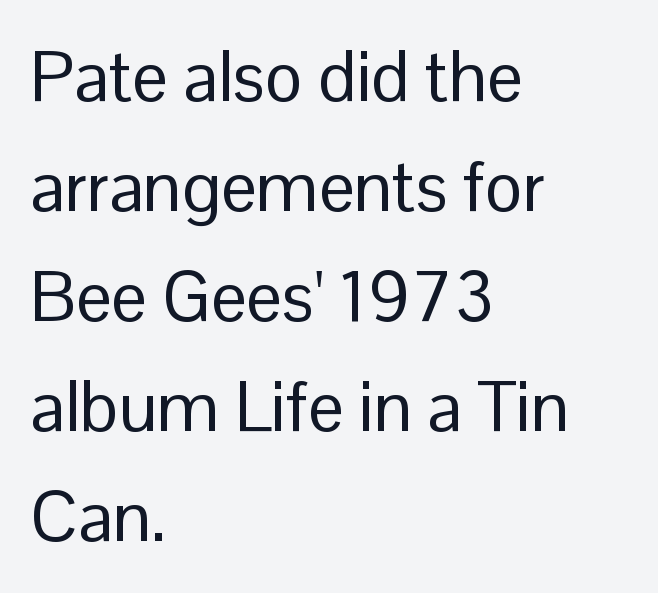
{"serif": "no", "italic": "no", "bold": "no", "weight": "regular", "width": "normal", "stroke_contrast": "low", "x_height": "medium", "monospaced": "no", "underline": "no", "align": "left", "line_spacing": "normal", "line_spacing_ratio": 1.55, "letter_spacing": "normal", "letter_spacing_em": 0.0, "glyph_px": 71}
